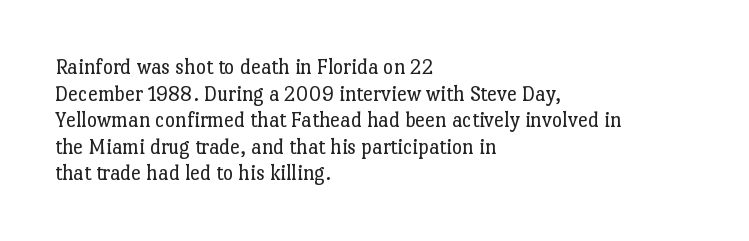
The image shows 22 px text type, upright; set left-aligned, line spacing 1.21x, normal letter spacing, not underlined.
